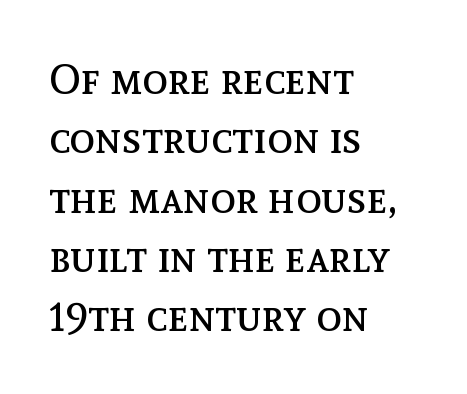
{"italic": "no", "bold": "no", "weight": "regular", "width": "normal", "x_height": "medium", "monospaced": "no", "underline": "no", "align": "left", "line_spacing": "normal", "line_spacing_ratio": 1.38, "letter_spacing": "normal", "letter_spacing_em": 0.0, "glyph_px": 43}
